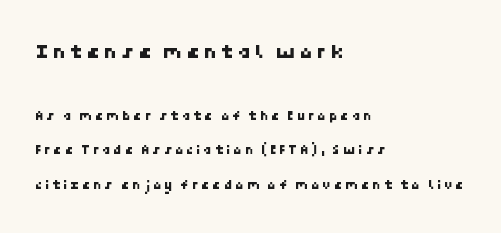
The image shows 21 px text type; set left-aligned, loose line spacing (2.47x), not underlined; the first (top) block is 1.5x larger.
